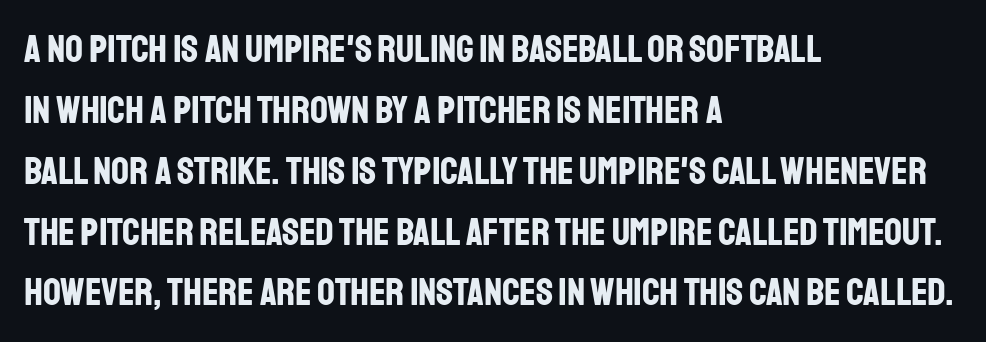
The image shows 39 px bold, condensed sans-serif type, upright; set left-aligned, normal line spacing (1.56x), normal letter spacing, not underlined; low stroke contrast and a large x-height.
